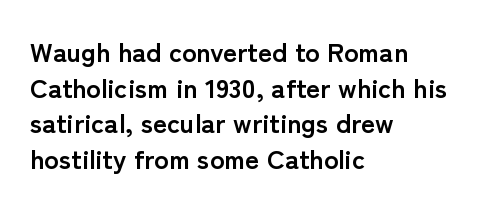
Q: Is the text bold? A: Yes.
Q: Is the text italic (slanted)? A: No, it is upright.
Q: Is the text underlined? A: No.
Q: How is the paragraph aligned? A: Left-aligned.
Q: Is the spacing between letters normal or unusually wide? A: Normal.
Q: Is the spacing between lines tight, normal or loose? A: Normal.
